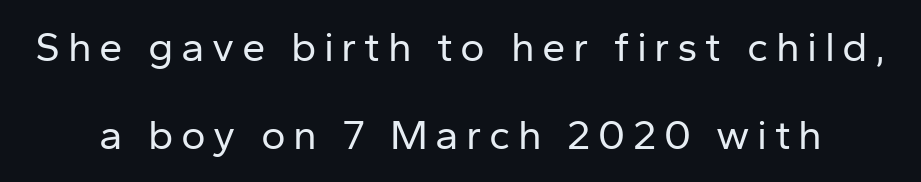
Nope, no serifs anywhere on these letters. Letters have the restrained weight of plain body copy at most. Honestly, there is no underline to notice here at all. Posture: straight, roman, zero tilt. This sample has the flowing, uneven cadence of proportional lettering.
